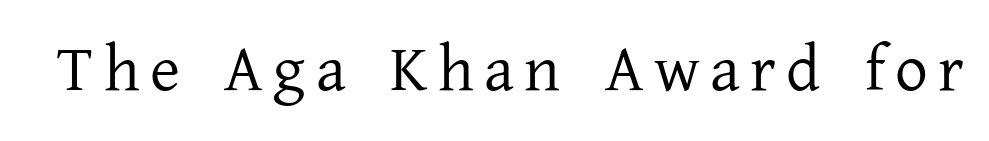
{"serif": "yes", "italic": "no", "bold": "no", "weight": "regular", "width": "normal", "stroke_contrast": "low", "x_height": "medium", "monospaced": "no", "underline": "no", "glyph_px": 65}
